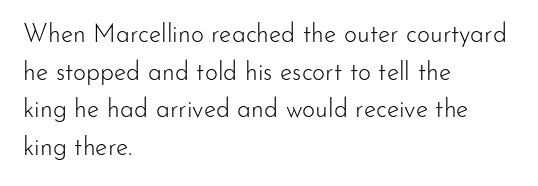
The image shows 25 px text type, upright; set left-aligned, normal line spacing (1.51x), normal letter spacing, not underlined.
